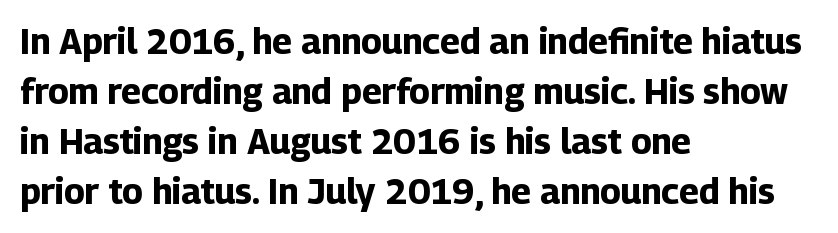
Q: Is the text bold? A: Yes.
Q: Is the text italic (slanted)? A: No, it is upright.
Q: Is the typeface a serif or a sans-serif typeface? A: Sans-serif.
Q: Is the text underlined? A: No.
Q: How is the paragraph aligned? A: Left-aligned.
Q: Is the spacing between letters normal or unusually wide? A: Normal.
Q: Is the spacing between lines tight, normal or loose? A: Normal.
Q: Width (condensed, normal, or wide)? A: Normal.
Q: Stroke contrast? A: Low.
Q: x-height? A: Medium.
Q: Monospaced? A: No.
